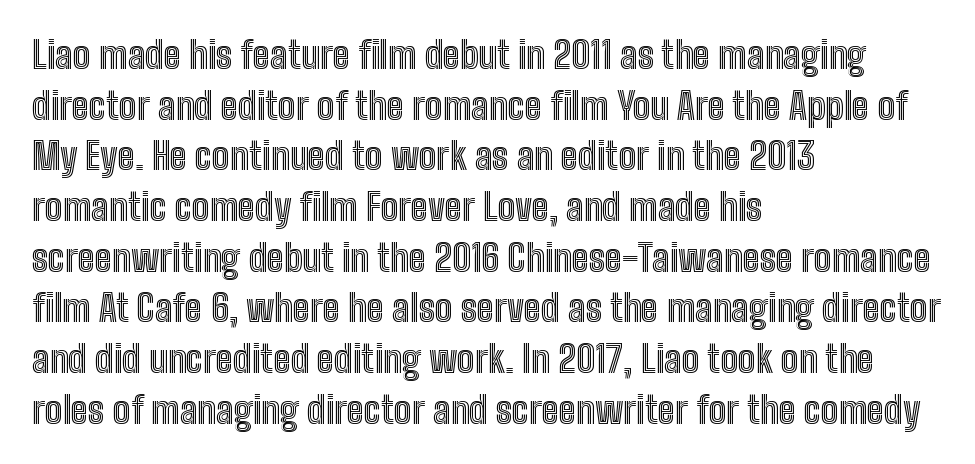
{"italic": "no", "width": "condensed", "x_height": "medium", "monospaced": "no", "underline": "no", "align": "left", "line_spacing": "normal", "line_spacing_ratio": 1.37, "letter_spacing": "normal", "letter_spacing_em": 0.0, "glyph_px": 37}
